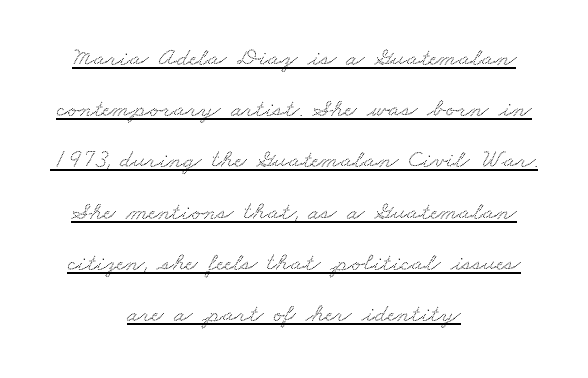
Q: Is the text underlined? A: Yes.
Q: How is the paragraph aligned? A: Centered.
Q: Is the spacing between letters normal or unusually wide? A: Normal.
Q: Is the spacing between lines tight, normal or loose? A: Loose.
